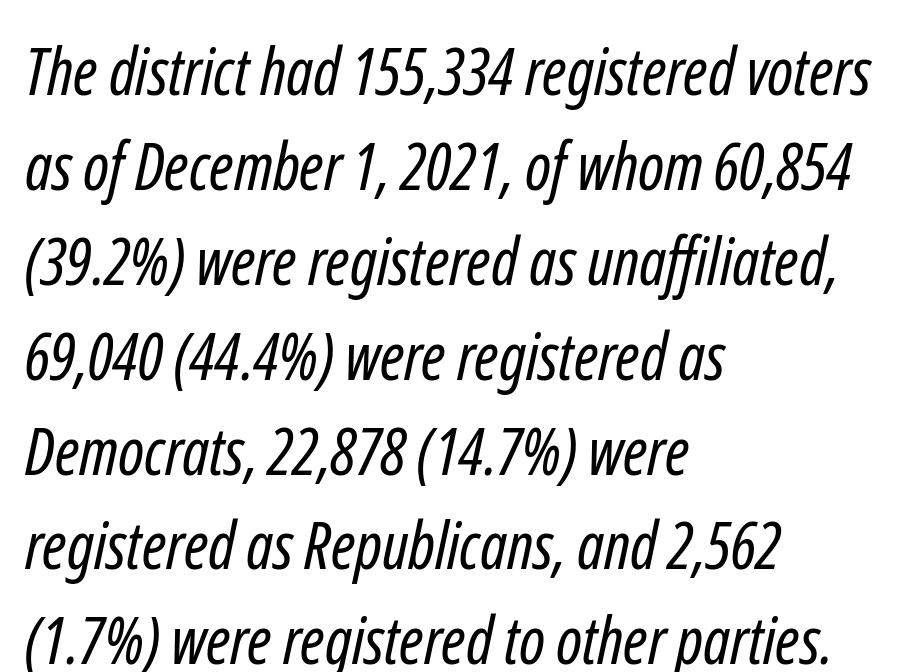
The image shows 65 px regular-weight, condensed sans-serif type; set left-aligned, normal line spacing (1.46x), normal letter spacing, not underlined; low stroke contrast and a medium x-height.
